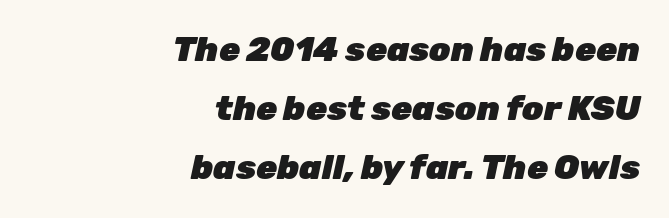
In terms of letterspacing, this is plain default setting. Here the designer chose a conventional face with non-uniform glyph widths. Notice how the passage keeps a crisp vertical edge on the right only. There's an unmistakable incline to the writing here. Descenders hang freely into open space. The glyphs have the mass of a bold cut.
